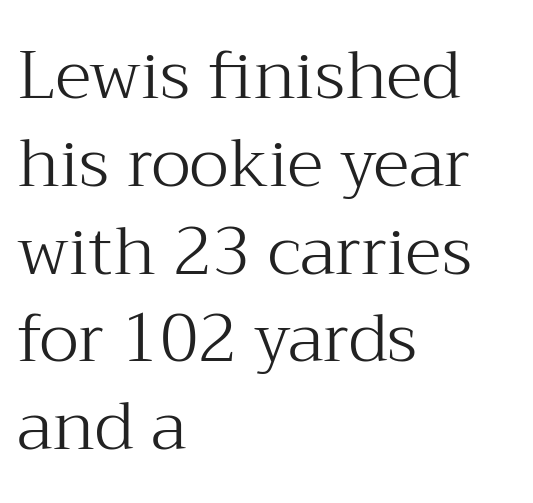
Q: Is the text bold? A: No.
Q: Is the text italic (slanted)? A: No, it is upright.
Q: Is the typeface a serif or a sans-serif typeface? A: Serif.
Q: Is the text underlined? A: No.
Q: How is the paragraph aligned? A: Left-aligned.
Q: Is the spacing between letters normal or unusually wide? A: Normal.
Q: Is the spacing between lines tight, normal or loose? A: Normal.
Q: Width (condensed, normal, or wide)? A: Normal.
Q: Stroke contrast? A: Medium.
Q: x-height? A: Medium.
Q: Monospaced? A: No.
